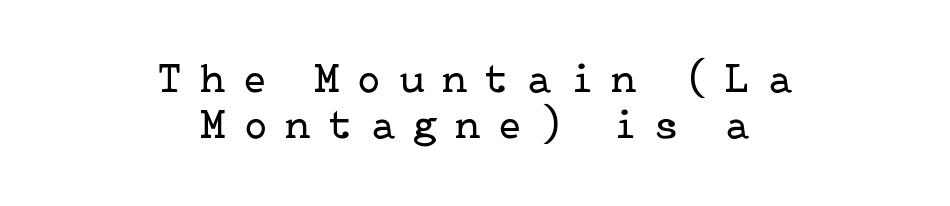
The image shows 42 px regular-weight serif type, upright; set centered, tight line spacing (1.1x), unusually wide letter spacing (+0.45 em), not underlined; low stroke contrast and a medium x-height.
